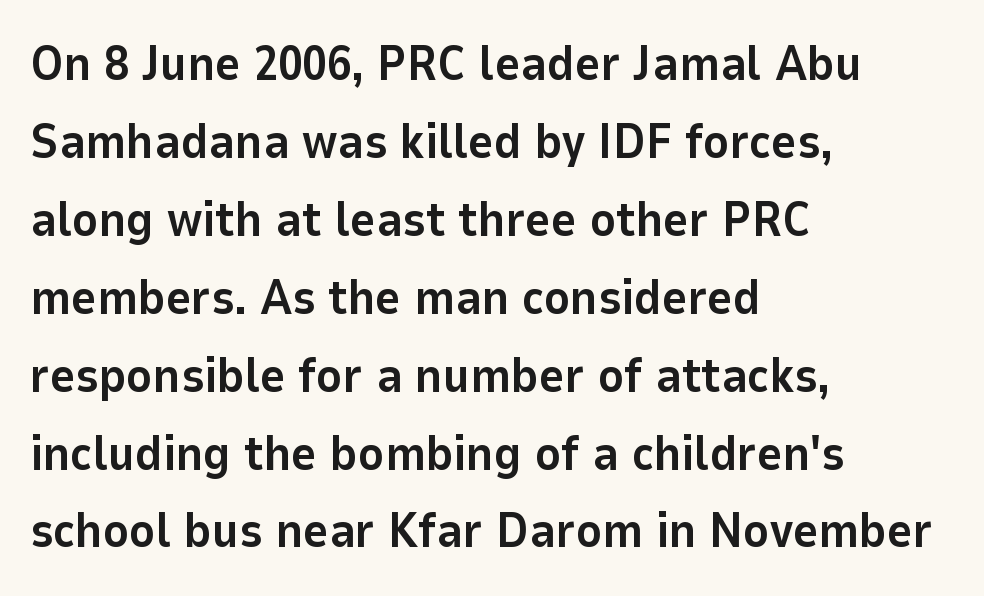
{"serif": "no", "italic": "no", "bold": "yes", "weight": "bold", "width": "normal", "stroke_contrast": "low", "x_height": "medium", "monospaced": "no", "underline": "no", "align": "left", "line_spacing": "normal", "line_spacing_ratio": 1.59, "letter_spacing": "normal", "letter_spacing_em": 0.0, "glyph_px": 49}
